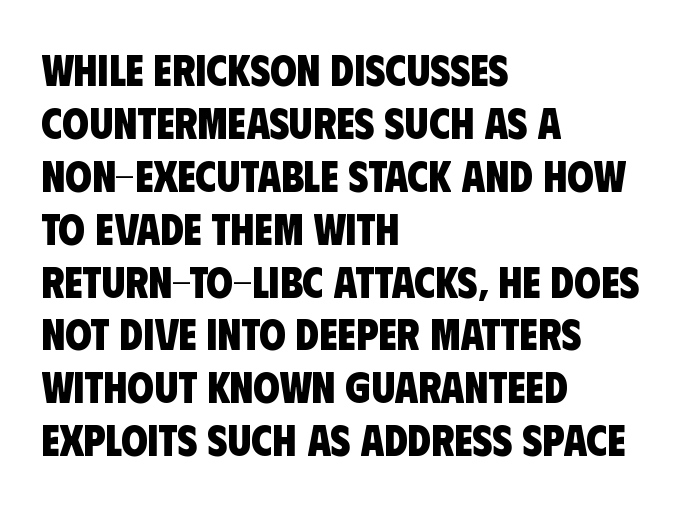
Q: Is the text bold? A: Yes.
Q: Is the typeface a serif or a sans-serif typeface? A: Sans-serif.
Q: Is the text underlined? A: No.
Q: How is the paragraph aligned? A: Left-aligned.
Q: Is the spacing between letters normal or unusually wide? A: Normal.
Q: Width (condensed, normal, or wide)? A: Condensed.
Q: Stroke contrast? A: Low.
Q: x-height? A: Large.
Q: Monospaced? A: No.
